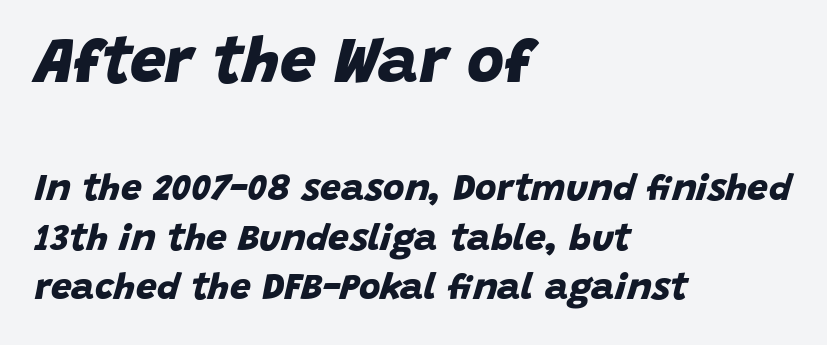
The image shows 64 px bold sans-serif type; set left-aligned, normal line spacing (1.34x), normal letter spacing, not underlined; the first (top) block is 1.73x larger; low stroke contrast and a large x-height.
